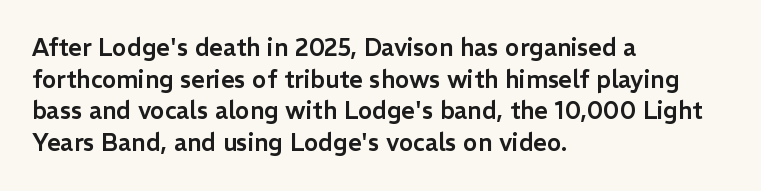
The letterforms sit shoulder to shoulder at normal distance. In terms of leading, this rendering sits right in the middle. The rendering anchors every line to the left-hand side. Style check: upright.
